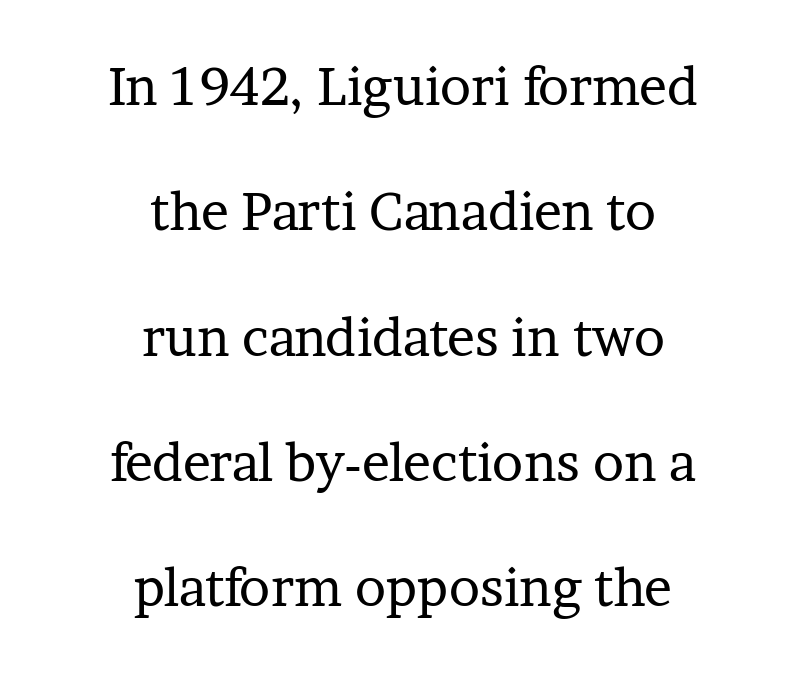
The image shows 52 px regular-weight serif type, upright; set centered, loose line spacing (2.41x), normal letter spacing, not underlined; low stroke contrast and a medium x-height.
